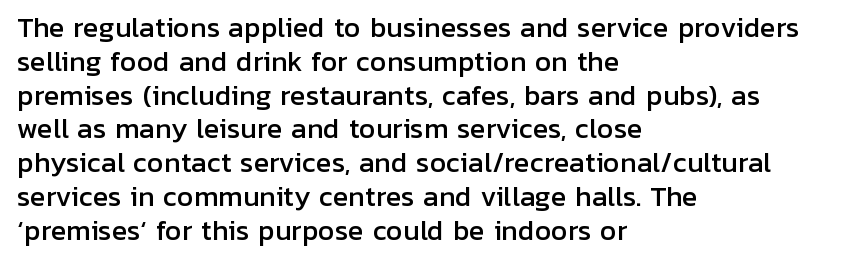
{"italic": "no", "underline": "no", "align": "left", "line_spacing": "normal", "line_spacing_ratio": 1.3, "letter_spacing": "normal", "letter_spacing_em": 0.0, "glyph_px": 26}
